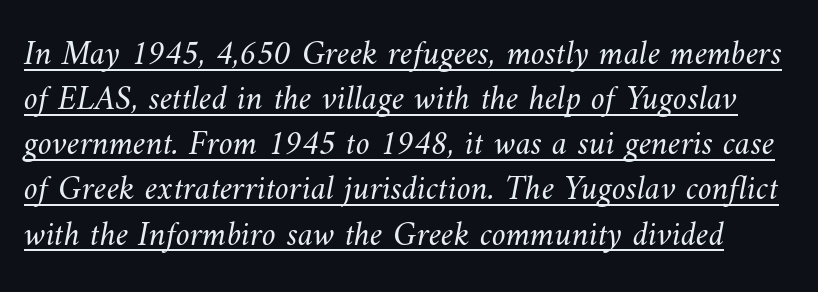
{"bold": "no", "weight": "light", "width": "normal", "stroke_contrast": "medium", "x_height": "small", "monospaced": "no", "underline": "yes", "line_spacing": "normal", "line_spacing_ratio": 1.29, "letter_spacing": "normal", "letter_spacing_em": 0.0, "glyph_px": 35}
